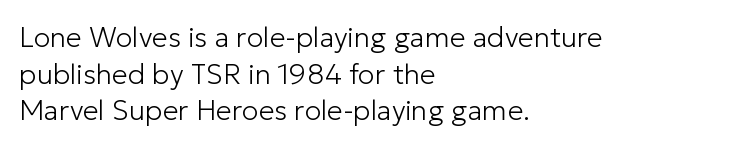
The image shows 28 px light sans-serif type, upright; set left-aligned, normal line spacing (1.31x), normal letter spacing, not underlined; low stroke contrast and a medium x-height.
